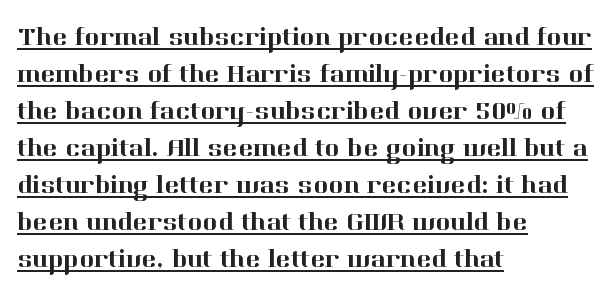
{"italic": "no", "underline": "yes", "align": "left", "line_spacing": "normal", "line_spacing_ratio": 1.48, "letter_spacing": "normal", "letter_spacing_em": 0.0, "glyph_px": 25}
